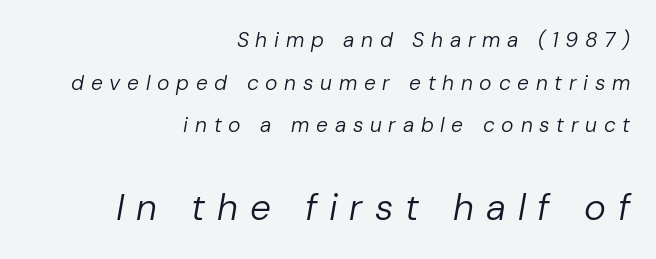
The passage shown is typed in a proportional face where columns would drift. Is the letter spacing exaggerated? Yes — the characters are pushed far apart. The paragraph has a hard right edge and a soft left edge. Summary of vertical rhythm: relaxed, with wide interline spacing. The weight tops out at a normal text grade. Designer's note — italics engaged.
